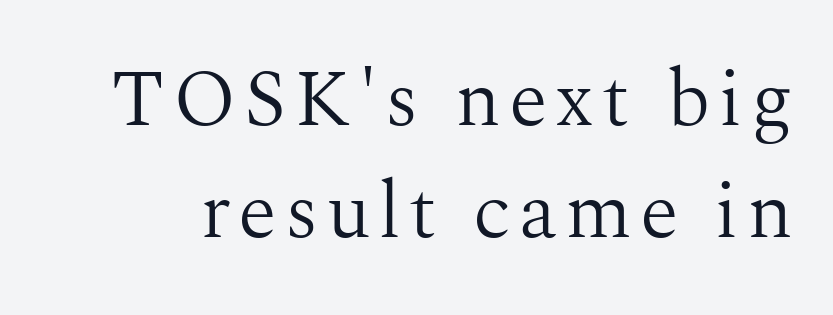
Regular leading. Each letter's strokes conclude with small projecting serifs. Rule under the text: the space is simply empty. A typesetter would mark this as roman, not italic. Each letter keeps its own natural width here, so spacing adapts to shape. Each stroke keeps to a modest, everyday thickness or less.
